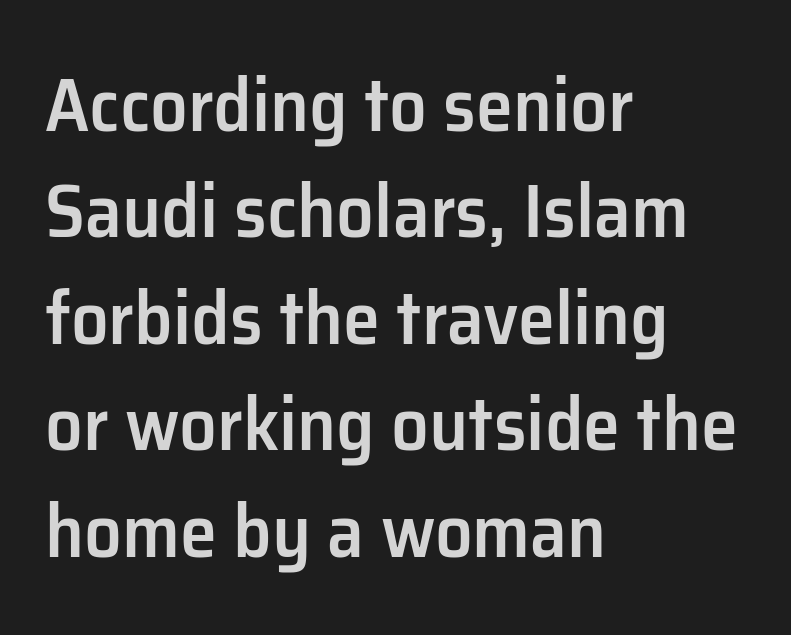
One-word summary of the alignment: left. A bit beefed up — I'd call it semibold rather than bold. Observe the ordinary spacing: letters are neighbours, not strangers. Rendered with straight, roman letterforms.
